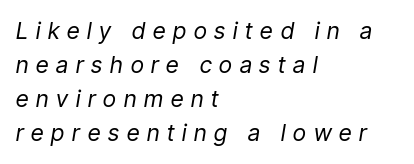
{"italic": "yes", "lean": "right", "slant_degrees": 9, "bold": "no", "underline": "no", "align": "left", "line_spacing": "normal", "line_spacing_ratio": 1.48, "letter_spacing": "wide", "letter_spacing_em": 0.34, "glyph_px": 23}
